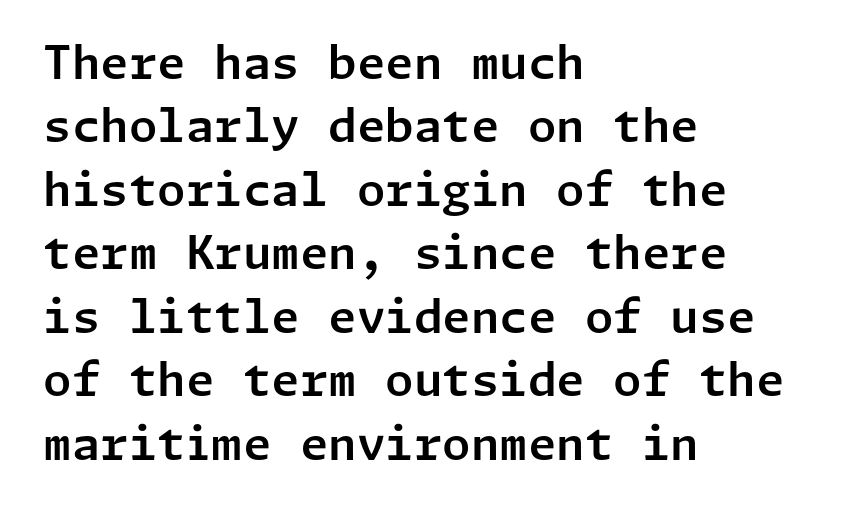
Q: Is the text italic (slanted)? A: No, it is upright.
Q: Is the typeface a serif or a sans-serif typeface? A: Sans-serif.
Q: Is the text underlined? A: No.
Q: How is the paragraph aligned? A: Left-aligned.
Q: Is the spacing between letters normal or unusually wide? A: Normal.
Q: Is the spacing between lines tight, normal or loose? A: Normal.
Q: Width (condensed, normal, or wide)? A: Normal.
Q: Stroke contrast? A: Low.
Q: x-height? A: Medium.
